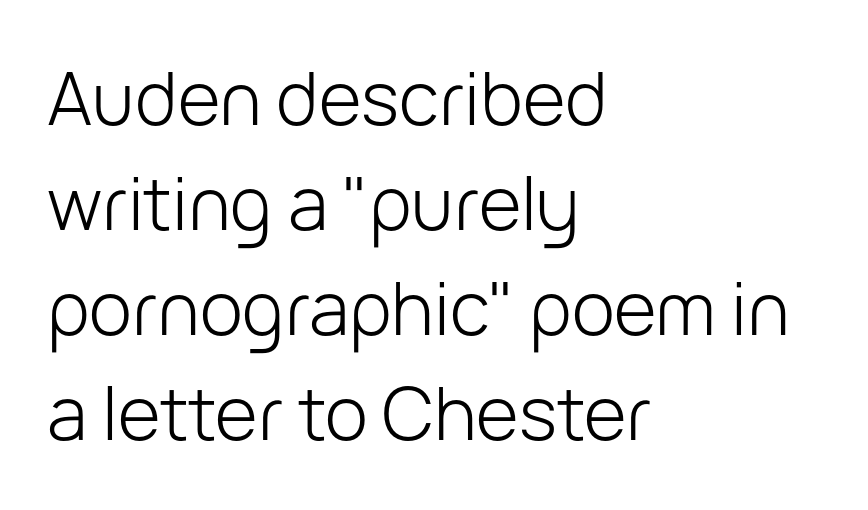
The image shows 73 px light sans-serif type, upright; set left-aligned, normal line spacing (1.44x), normal letter spacing, not underlined; low stroke contrast and a medium x-height.
